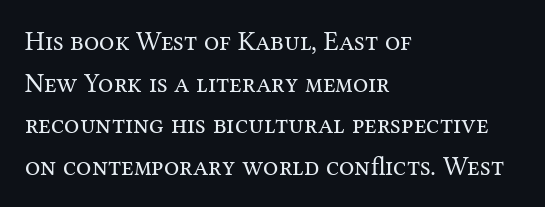
The image shows 27 px text type, upright; set left-aligned, normal line spacing (1.54x), normal letter spacing, not underlined.
